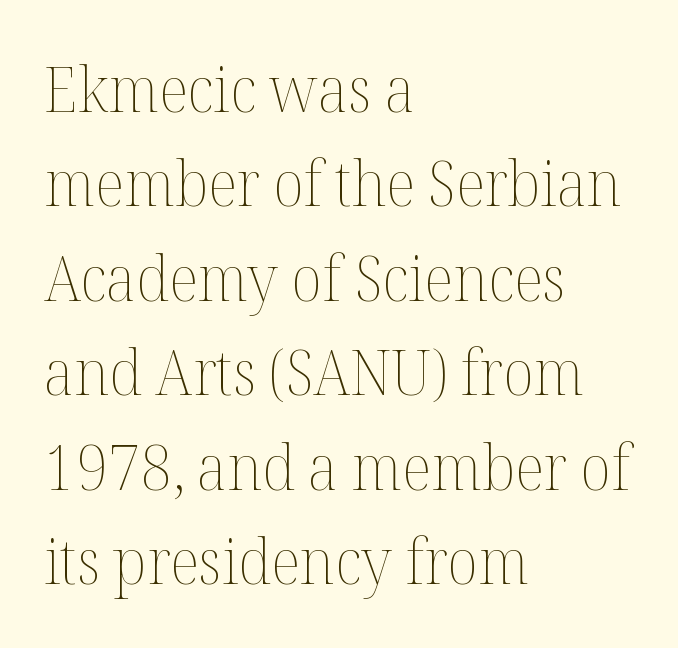
{"italic": "no", "bold": "no", "weight": "thin", "width": "normal", "stroke_contrast": "medium", "x_height": "medium", "monospaced": "no", "underline": "no", "align": "left", "line_spacing": "normal", "line_spacing_ratio": 1.5, "letter_spacing": "normal", "letter_spacing_em": 0.0, "glyph_px": 63}
